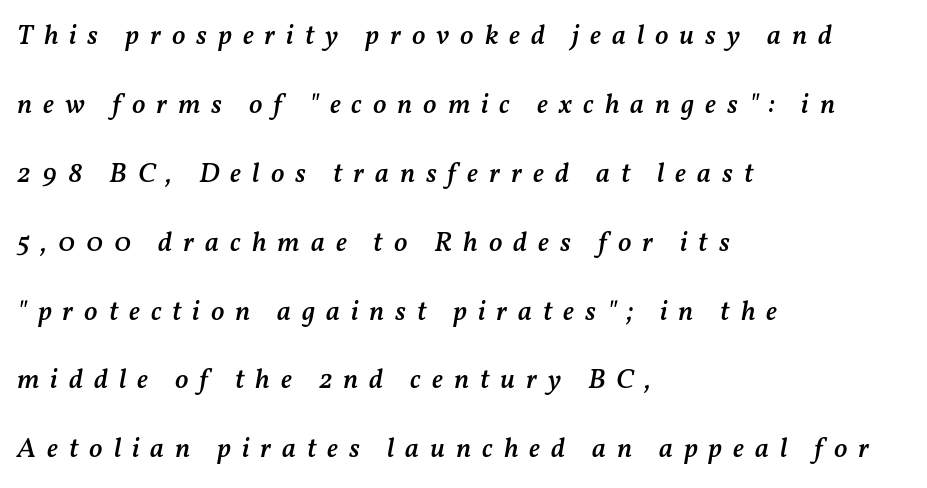
Q: Is the text bold? A: Semi-bold.
Q: Is the text italic (slanted)? A: Yes, it leans right by about 11 degrees.
Q: Is the text underlined? A: No.
Q: How is the paragraph aligned? A: Left-aligned.
Q: Is the spacing between letters normal or unusually wide? A: Unusually wide.
Q: Is the spacing between lines tight, normal or loose? A: Loose.
Q: Width (condensed, normal, or wide)? A: Normal.
Q: Stroke contrast? A: Medium.
Q: x-height? A: Medium.
Q: Monospaced? A: No.
